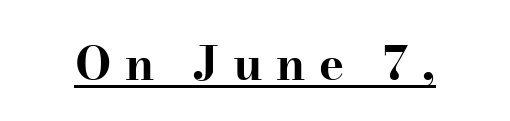
Q: Is the text bold? A: Yes.
Q: Is the text italic (slanted)? A: No, it is upright.
Q: Is the typeface a serif or a sans-serif typeface? A: Serif.
Q: Is the text underlined? A: Yes.
Q: Is the spacing between letters normal or unusually wide? A: Unusually wide.
Q: Width (condensed, normal, or wide)? A: Wide.
Q: Stroke contrast? A: High.
Q: x-height? A: Small.
Q: Monospaced? A: No.
